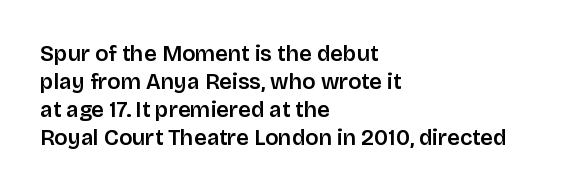
Q: Is the text italic (slanted)? A: No, it is upright.
Q: Is the text underlined? A: No.
Q: How is the paragraph aligned? A: Left-aligned.
Q: Is the spacing between letters normal or unusually wide? A: Normal.
Q: Is the spacing between lines tight, normal or loose? A: Normal.
